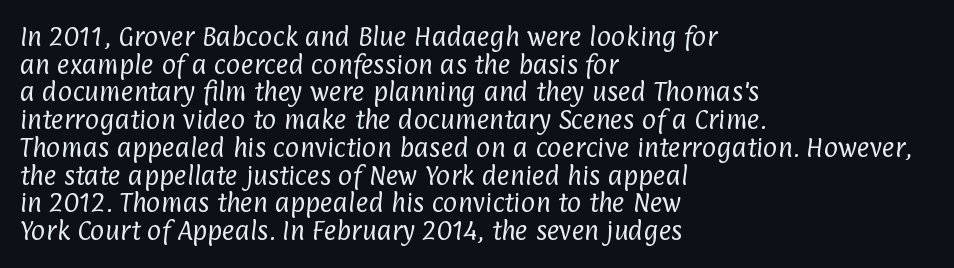
The image shows 22 px text type; set left-aligned, normal line spacing (1.26x), normal letter spacing, not underlined.
